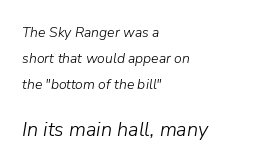
Q: Is the text bold? A: No.
Q: Is the text italic (slanted)? A: Yes, it leans right by about 9 degrees.
Q: Is the text underlined? A: No.
Q: How is the paragraph aligned? A: Left-aligned.
Q: Is the spacing between letters normal or unusually wide? A: Normal.
Q: Which block of text is set in a larger size, the first (top) or the second (bottom)? A: The second (bottom) one.
